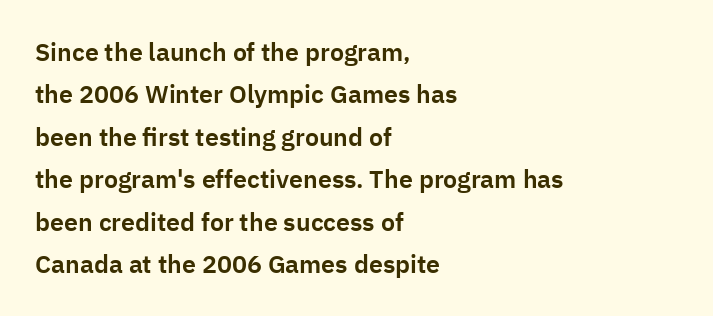
The image shows 25 px text type, upright; set left-aligned, normal line spacing (1.7x), normal letter spacing, not underlined.
